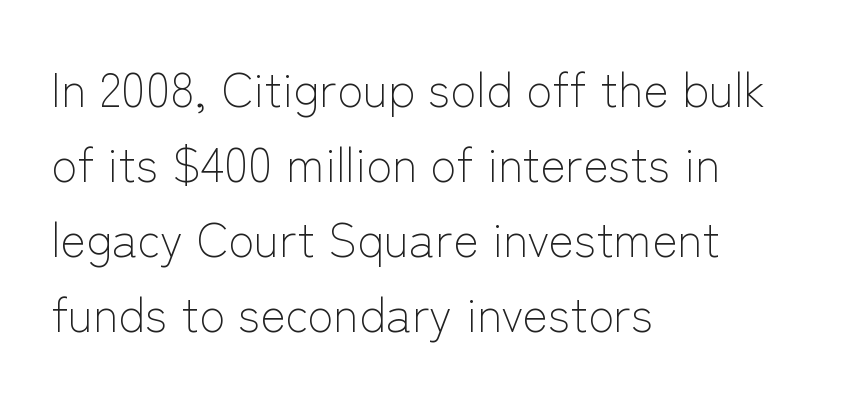
Anything drawn beneath the words? Only blank space. Posture: upright roman. The weight would be labelled regular, book, light, or lighter still. Look at the tracking — it's just the regular setting, nothing added.
